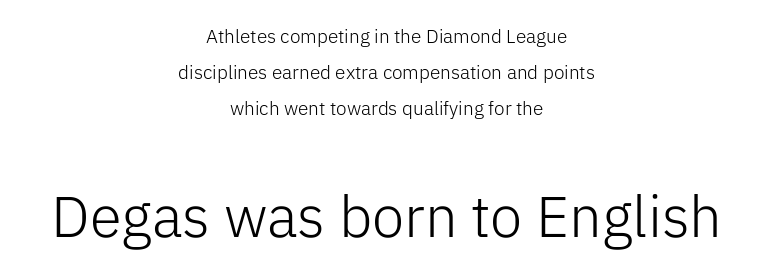
The image shows 58 px light sans-serif type, upright; set centered, line spacing 1.89x, normal letter spacing, not underlined; the second (bottom) block is 3.05x larger; low stroke contrast and a medium x-height.
